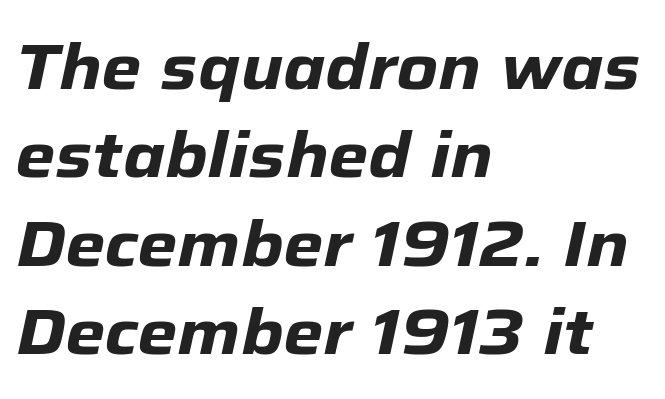
The vertical gap from one line to the next is medium. Designer's note — italics engaged. All the whitespace from short lines collects on the right. Emphasis by weight is at full strength: bold.
